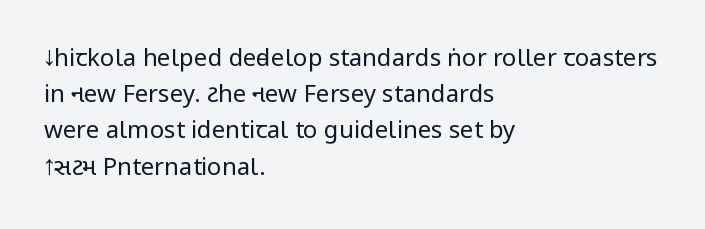
The image shows 24 px text type, upright; set left-aligned, normal line spacing (1.51x), normal letter spacing, not underlined.
